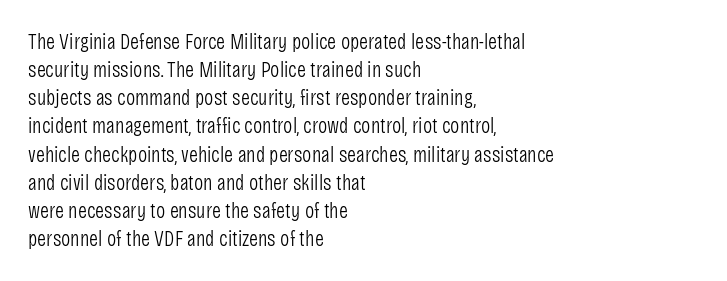
Normally led — the rows are evenly, conventionally spaced. Underlining? Definitely not there. The axis of the letterforms is exactly vertical. The passage is arranged the way most books set body copy — flush left. Default kerning and tracking; the words read as compact shapes.
